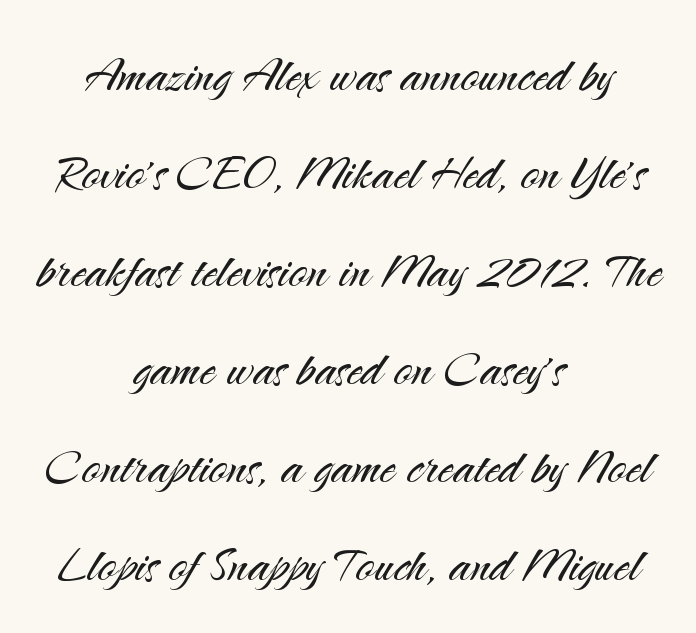
Q: Is the text bold? A: No.
Q: Is the text italic (slanted)? A: Yes.
Q: Is the typeface a serif or a sans-serif typeface? A: Sans-serif.
Q: Is the text underlined? A: No.
Q: How is the paragraph aligned? A: Centered.
Q: Is the spacing between letters normal or unusually wide? A: Normal.
Q: Is the spacing between lines tight, normal or loose? A: Normal.
Q: Width (condensed, normal, or wide)? A: Normal.
Q: Stroke contrast? A: Medium.
Q: x-height? A: Small.
Q: Monospaced? A: No.
